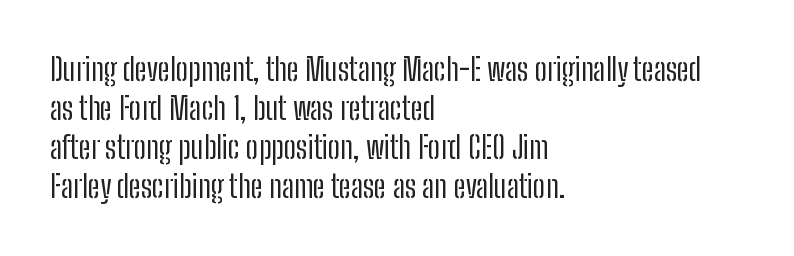
Q: Is the text bold? A: No.
Q: Is the text italic (slanted)? A: No, it is upright.
Q: Is the typeface a serif or a sans-serif typeface? A: Sans-serif.
Q: Is the text underlined? A: No.
Q: How is the paragraph aligned? A: Left-aligned.
Q: Is the spacing between letters normal or unusually wide? A: Normal.
Q: Is the spacing between lines tight, normal or loose? A: Normal.
Q: Width (condensed, normal, or wide)? A: Condensed.
Q: Stroke contrast? A: Low.
Q: x-height? A: Medium.
Q: Monospaced? A: No.
